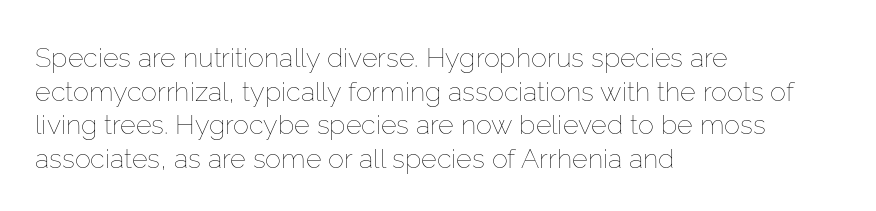
{"italic": "no", "bold": "no", "underline": "no", "align": "left", "line_spacing": "normal", "line_spacing_ratio": 1.25, "letter_spacing": "normal", "letter_spacing_em": 0.0, "glyph_px": 27}
